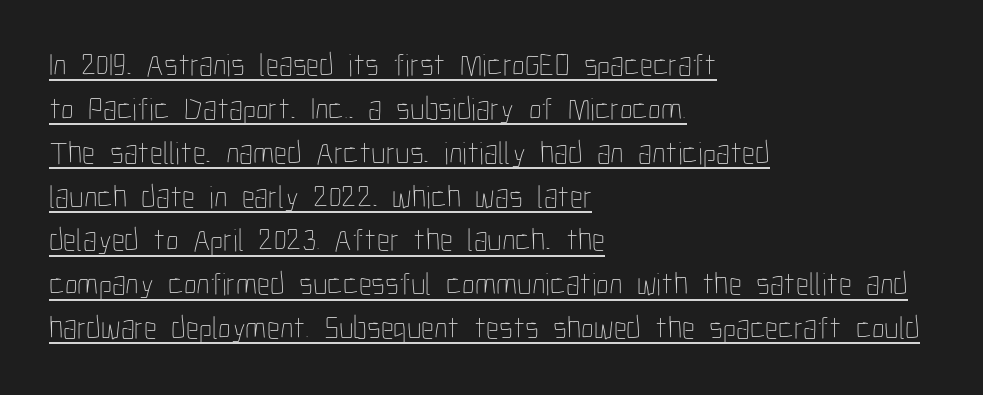
Emphasis is given by a line drawn under the lettering. The rag falls on the right side of this text block. This is roman type, the default non-slanted kind. Honestly, the letter spacing is just normal — you wouldn't notice it. Is the type heavy? It reads as light-to-regular instead.
